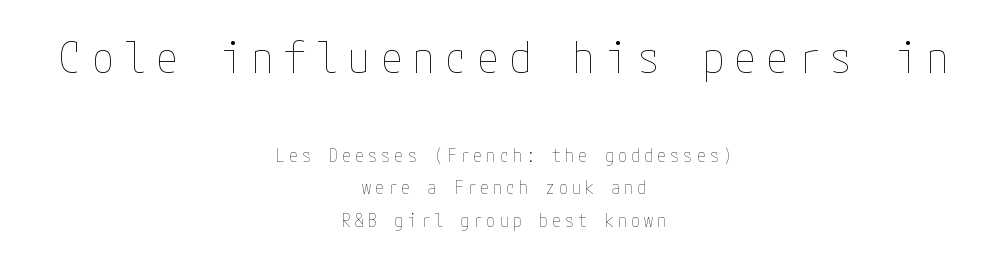
Whoever set this made the first block the dominant, larger element. Descenders hang freely into open space. No italicization has been applied; the sample stays upright. Substantial extra tracking has been applied to these lines. The strokes are not fattened; the text isn't bold. The compositor balanced each line on the midline.
